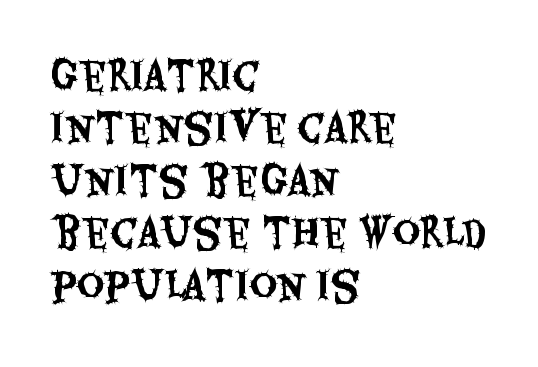
The image shows 38 px condensed sans-serif type, upright; set left-aligned, normal line spacing (1.38x), normal letter spacing, not underlined; medium stroke contrast and a large x-height.
